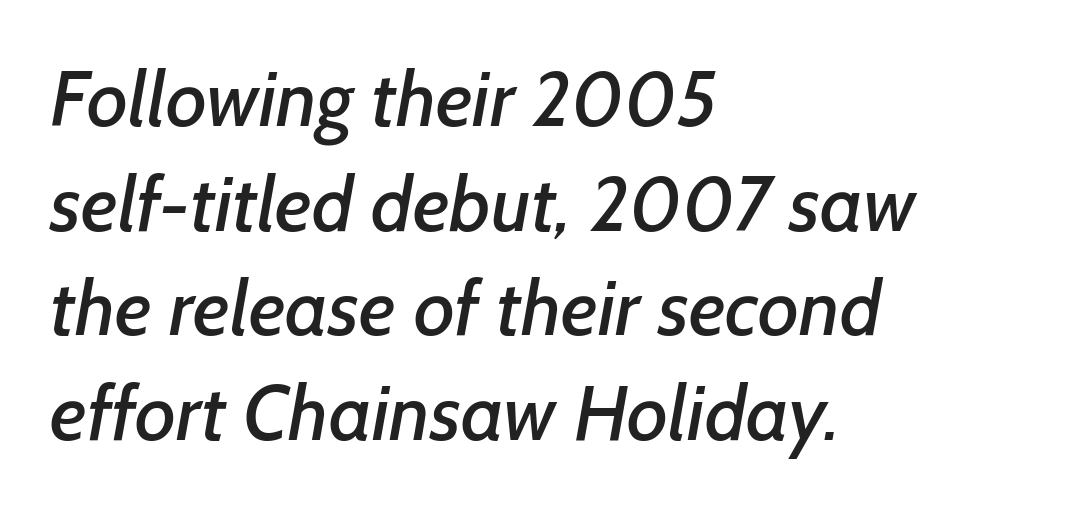
{"serif": "no", "width": "normal", "stroke_contrast": "low", "x_height": "medium", "monospaced": "no", "underline": "no", "align": "left", "line_spacing": "normal", "line_spacing_ratio": 1.34, "letter_spacing": "normal", "letter_spacing_em": 0.0, "glyph_px": 78}
